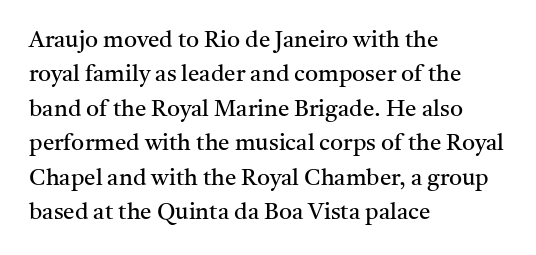
{"italic": "no", "bold": "no", "underline": "no", "align": "left", "line_spacing": "normal", "line_spacing_ratio": 1.5, "letter_spacing": "normal", "letter_spacing_em": 0.0, "glyph_px": 23}
